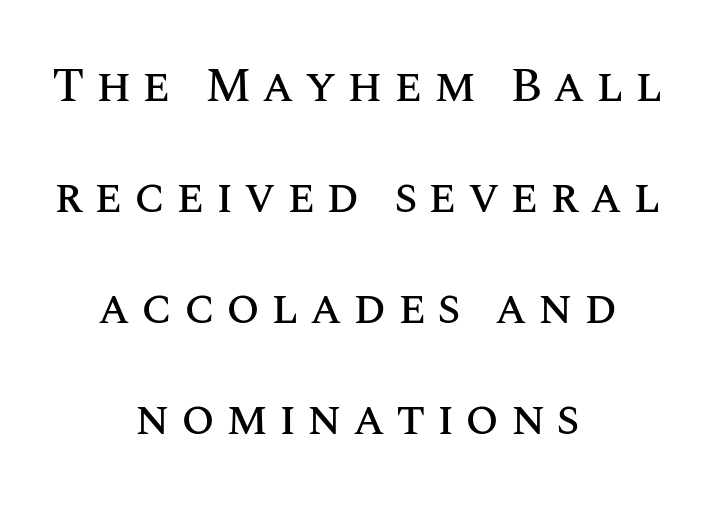
Q: Is the text italic (slanted)? A: No, it is upright.
Q: Is the text underlined? A: No.
Q: How is the paragraph aligned? A: Centered.
Q: Is the spacing between letters normal or unusually wide? A: Unusually wide.
Q: Is the spacing between lines tight, normal or loose? A: Loose.
Q: Width (condensed, normal, or wide)? A: Normal.
Q: Stroke contrast? A: Medium.
Q: x-height? A: Large.
Q: Monospaced? A: No.
